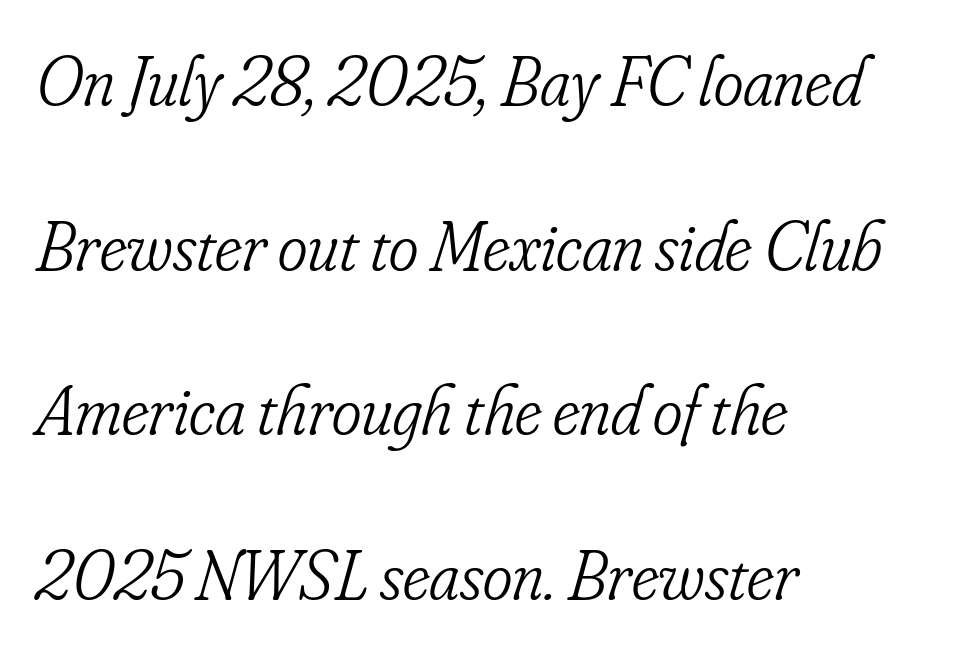
The image shows 71 px light, condensed serif type, italic (leaning right); set left-aligned, loose line spacing (2.32x), normal letter spacing, not underlined; low stroke contrast and a small x-height.
